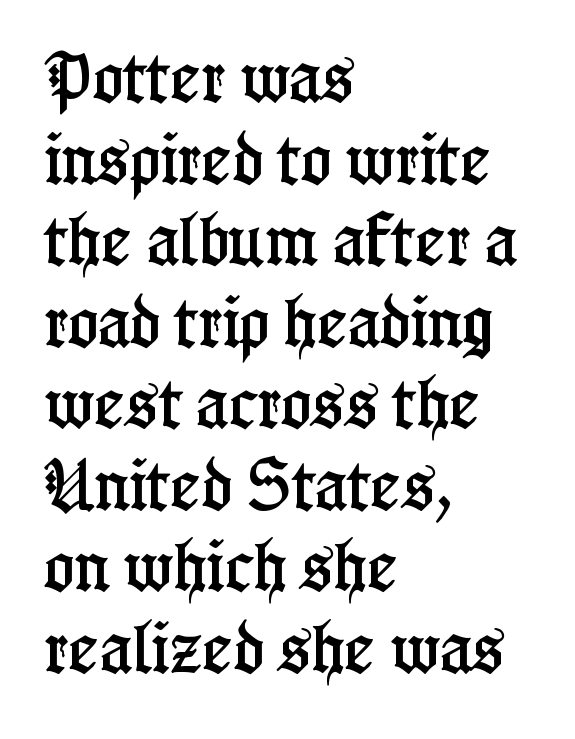
Q: Is the text italic (slanted)? A: No, it is upright.
Q: Is the typeface a serif or a sans-serif typeface? A: Serif.
Q: Is the text underlined? A: No.
Q: How is the paragraph aligned? A: Left-aligned.
Q: Is the spacing between letters normal or unusually wide? A: Normal.
Q: Is the spacing between lines tight, normal or loose? A: Normal.
Q: Width (condensed, normal, or wide)? A: Condensed.
Q: Stroke contrast? A: Low.
Q: x-height? A: Medium.
Q: Monospaced? A: No.
